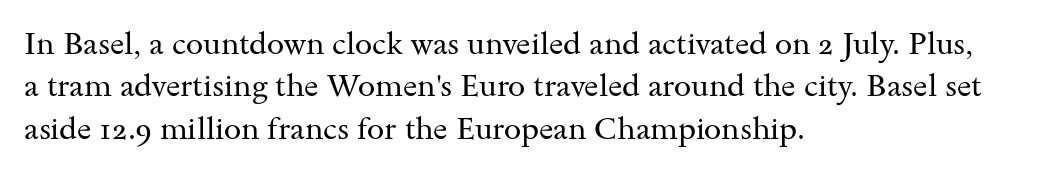
{"serif": "yes", "italic": "no", "bold": "no", "weight": "regular", "width": "wide", "stroke_contrast": "medium", "x_height": "small", "monospaced": "no", "underline": "no", "align": "left", "line_spacing": "normal", "line_spacing_ratio": 1.37, "letter_spacing": "normal", "letter_spacing_em": 0.0, "glyph_px": 31}
